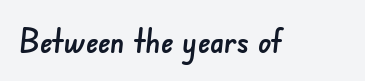
Q: Is the typeface a serif or a sans-serif typeface? A: Sans-serif.
Q: Is the text underlined? A: No.
Q: Is the spacing between letters normal or unusually wide? A: Normal.
Q: Width (condensed, normal, or wide)? A: Normal.
Q: Stroke contrast? A: Low.
Q: x-height? A: Small.
Q: Monospaced? A: No.
